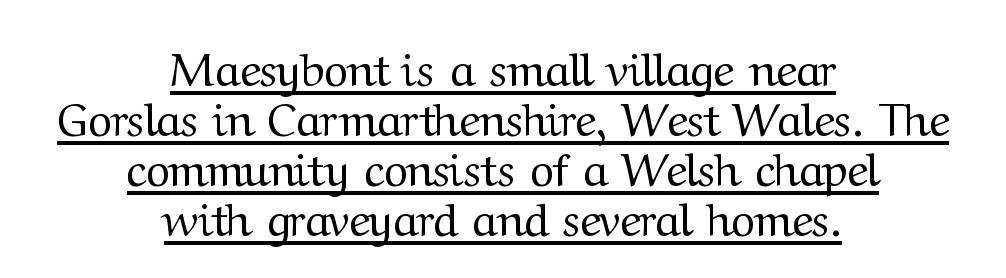
Is this a fixed-width face? No — the glyphs have proportional, varying widths. On a weight scale, this lands at 450 or below. You could barely slide anything between these rows. Emphasis is given by a line drawn under the lettering. The text block is weighted toward neither margin, spreading evenly from the middle. Vertical strokes here are truly vertical.
